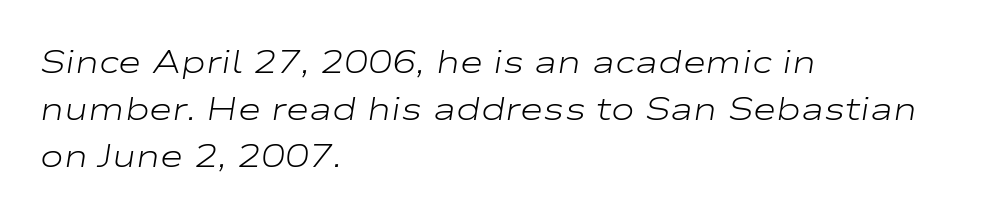
The image shows 32 px light, wide type, italic (leaning right); set left-aligned, normal line spacing (1.47x), normal letter spacing, not underlined; low stroke contrast and a medium x-height.
